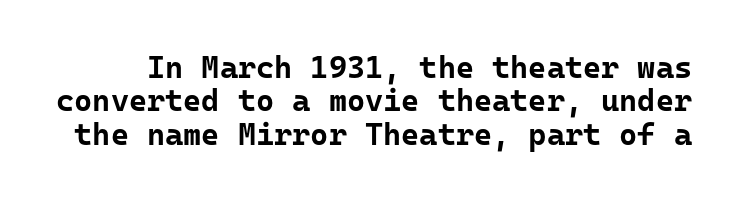
The image shows 31 px bold sans-serif type, upright, monospaced; set tight line spacing (1.08x), normal letter spacing, not underlined; low stroke contrast and a medium x-height.
